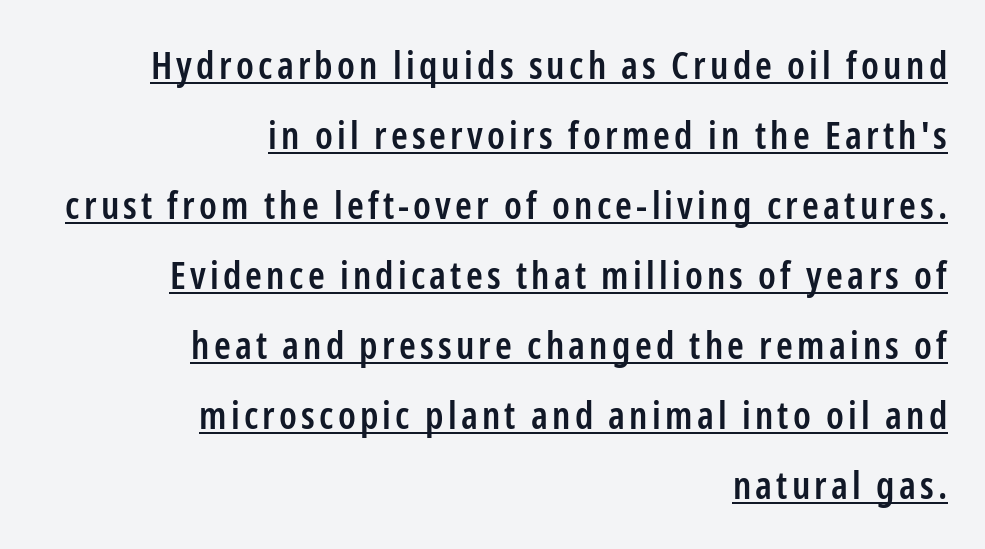
The image shows 38 px semibold, condensed sans-serif type, upright; set right-aligned, line spacing 1.84x, underlined; low stroke contrast and a medium x-height.
